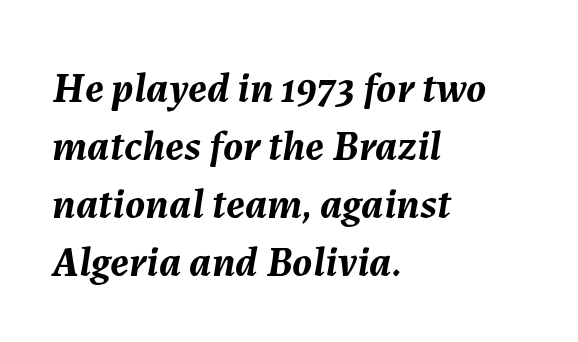
Q: Is the text bold? A: Yes.
Q: Is the text italic (slanted)? A: Yes, it leans right by about 7 degrees.
Q: Is the text underlined? A: No.
Q: How is the paragraph aligned? A: Left-aligned.
Q: Is the spacing between letters normal or unusually wide? A: Normal.
Q: Is the spacing between lines tight, normal or loose? A: Normal.
Q: Width (condensed, normal, or wide)? A: Normal.
Q: Stroke contrast? A: Medium.
Q: x-height? A: Medium.
Q: Monospaced? A: No.
